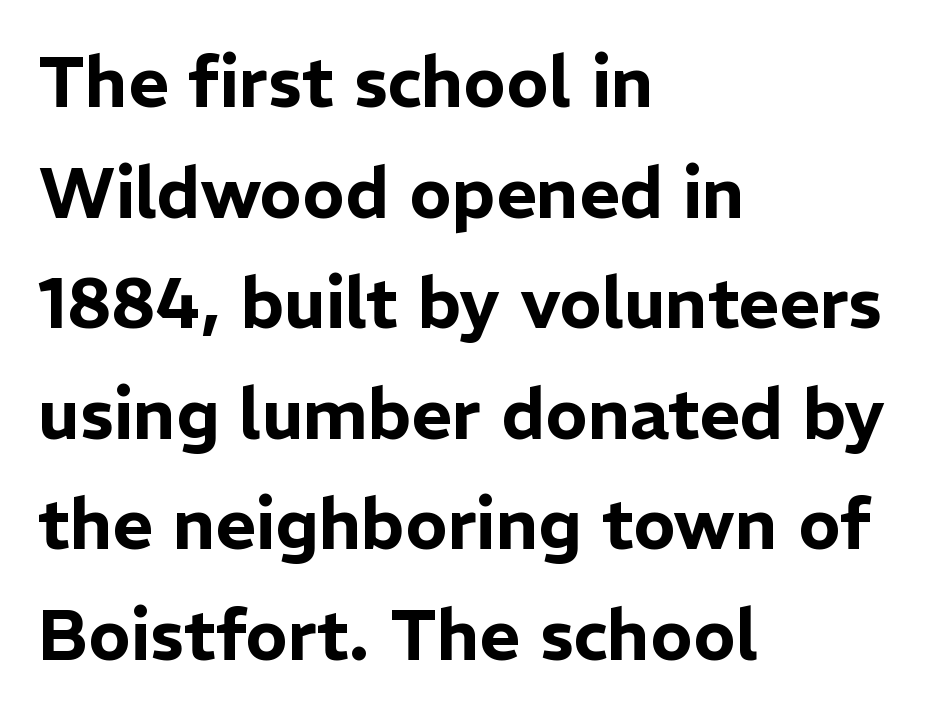
{"serif": "no", "italic": "no", "width": "normal", "stroke_contrast": "low", "x_height": "medium", "monospaced": "no", "underline": "no", "align": "left", "line_spacing": "normal", "line_spacing_ratio": 1.58, "letter_spacing": "normal", "letter_spacing_em": 0.0, "glyph_px": 70}
